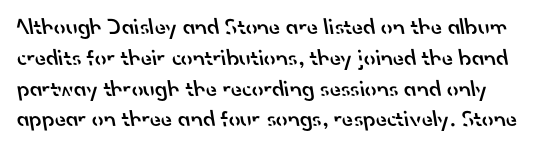
Q: Is the text bold? A: Semi-bold.
Q: Is the text underlined? A: No.
Q: Is the spacing between letters normal or unusually wide? A: Normal.
Q: Is the spacing between lines tight, normal or loose? A: Normal.
